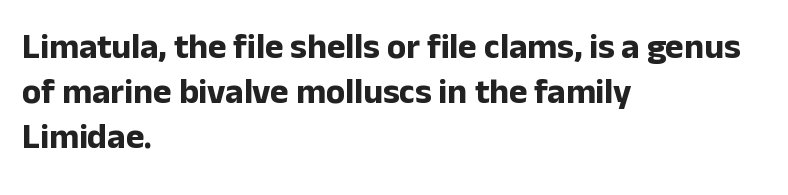
Q: Is the text bold? A: Yes.
Q: Is the text italic (slanted)? A: No, it is upright.
Q: Is the typeface a serif or a sans-serif typeface? A: Sans-serif.
Q: Is the text underlined? A: No.
Q: How is the paragraph aligned? A: Left-aligned.
Q: Is the spacing between letters normal or unusually wide? A: Normal.
Q: Is the spacing between lines tight, normal or loose? A: Normal.
Q: Width (condensed, normal, or wide)? A: Normal.
Q: Stroke contrast? A: Low.
Q: x-height? A: Medium.
Q: Monospaced? A: No.
